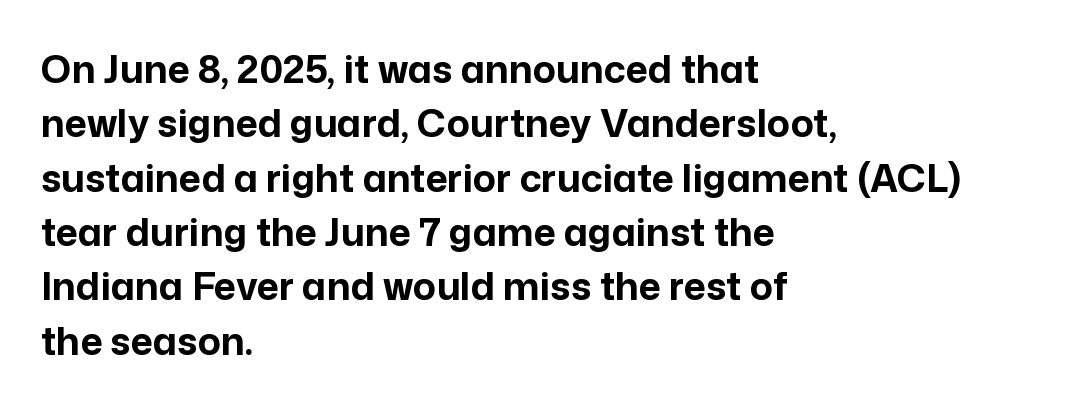
The image shows 38 px bold sans-serif type, upright; set left-aligned, normal line spacing (1.43x), normal letter spacing, not underlined; low stroke contrast and a medium x-height.
